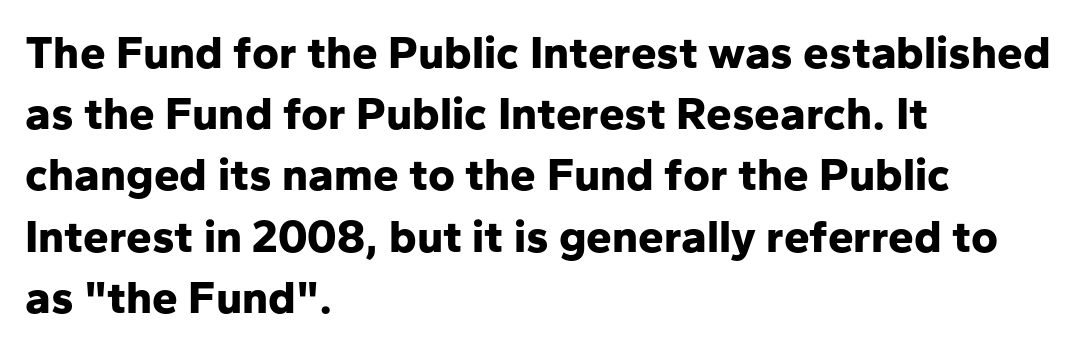
Q: Is the text bold? A: Yes.
Q: Is the text italic (slanted)? A: No, it is upright.
Q: Is the typeface a serif or a sans-serif typeface? A: Sans-serif.
Q: Is the text underlined? A: No.
Q: How is the paragraph aligned? A: Left-aligned.
Q: Is the spacing between letters normal or unusually wide? A: Normal.
Q: Is the spacing between lines tight, normal or loose? A: Normal.
Q: Width (condensed, normal, or wide)? A: Normal.
Q: Stroke contrast? A: Low.
Q: x-height? A: Medium.
Q: Monospaced? A: No.
